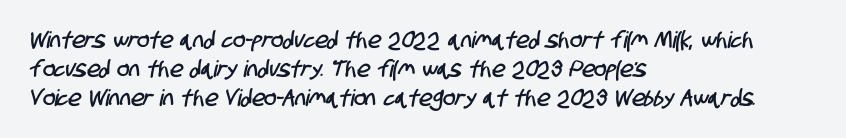
{"underline": "no", "align": "left", "line_spacing": "normal", "line_spacing_ratio": 1.26, "letter_spacing": "normal", "letter_spacing_em": 0.0, "glyph_px": 23}
